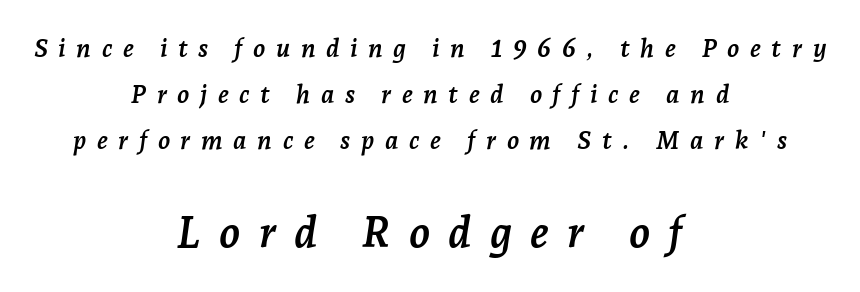
Q: Is the text bold? A: Yes.
Q: Is the text italic (slanted)? A: Yes, it leans right by about 7 degrees.
Q: Is the typeface a serif or a sans-serif typeface? A: Serif.
Q: Is the text underlined? A: No.
Q: How is the paragraph aligned? A: Centered.
Q: Is the spacing between letters normal or unusually wide? A: Unusually wide.
Q: Which block of text is set in a larger size, the first (top) or the second (bottom)? A: The second (bottom) one.
Q: Width (condensed, normal, or wide)? A: Normal.
Q: Stroke contrast? A: Low.
Q: x-height? A: Medium.
Q: Monospaced? A: No.
